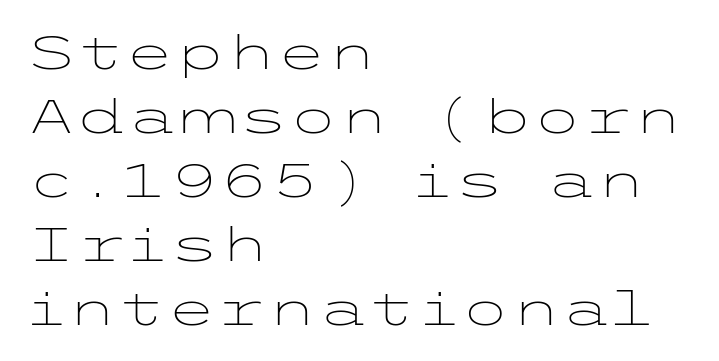
Q: Is the text bold? A: No.
Q: Is the text italic (slanted)? A: No, it is upright.
Q: Is the typeface a serif or a sans-serif typeface? A: Sans-serif.
Q: Is the text underlined? A: No.
Q: How is the paragraph aligned? A: Left-aligned.
Q: Is the spacing between letters normal or unusually wide? A: Normal.
Q: Is the spacing between lines tight, normal or loose? A: Normal.
Q: Width (condensed, normal, or wide)? A: Wide.
Q: Stroke contrast? A: Low.
Q: x-height? A: Medium.
